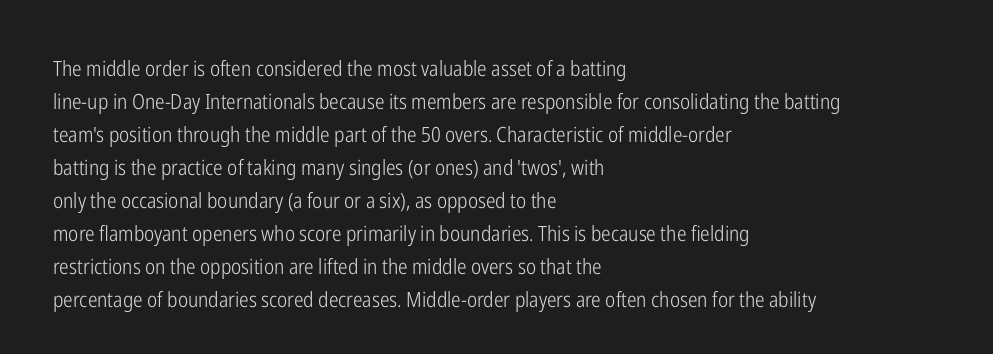
No italicization has been applied; the sample stays upright. This rendering features lettering with no underline. Summary of weight: not heavy and not bold. The typesetter chose a ragged-right arrangement here. The vertical gap from one line to the next is medium.
